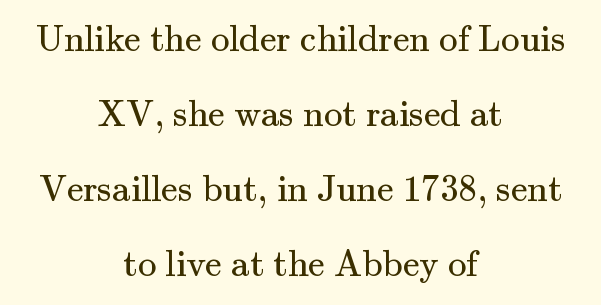
{"serif": "yes", "italic": "no", "bold": "no", "weight": "regular", "width": "normal", "stroke_contrast": "medium", "x_height": "small", "monospaced": "no", "underline": "no", "align": "center", "line_spacing": "loose", "line_spacing_ratio": 2.03, "letter_spacing": "normal", "letter_spacing_em": 0.0, "glyph_px": 37}
